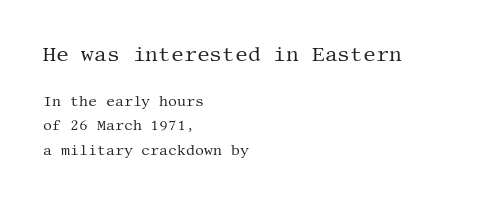
Upright lettering throughout. Typesetter's note — upper block bumped up in size, lower block left smaller. Check under the words: just untouched page. Casual observation: everything's shoved over to the left. Weight: in the light-to-regular range.
